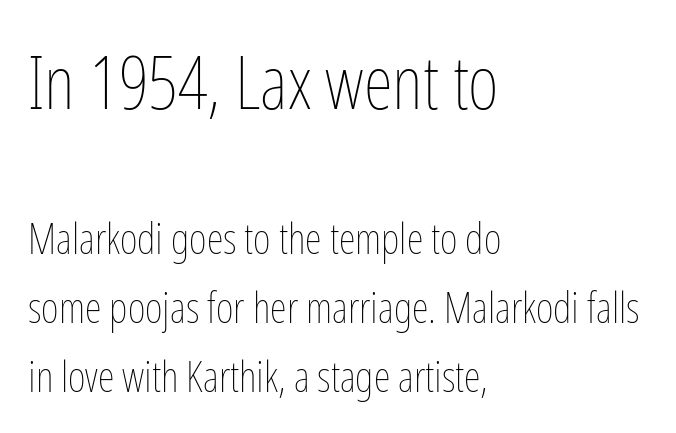
Vertical spacing — default. Proportional: the letters do not fall into vertical columns. Nothing unusual about the tracking: characters are spaced as the font intends. Weight: regular or lighter. The foot of each line stays bare and open.
